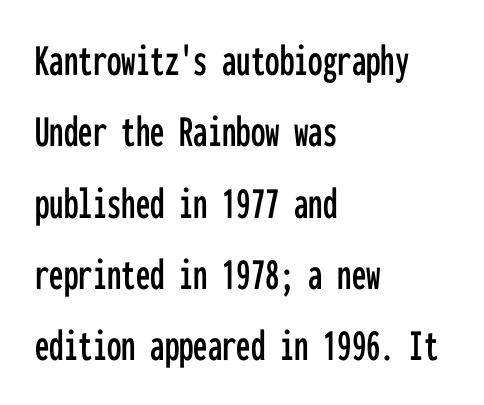
Q: Is the text italic (slanted)? A: No, it is upright.
Q: Is the typeface a serif or a sans-serif typeface? A: Sans-serif.
Q: Is the text underlined? A: No.
Q: How is the paragraph aligned? A: Left-aligned.
Q: Is the spacing between letters normal or unusually wide? A: Normal.
Q: Is the spacing between lines tight, normal or loose? A: Normal.
Q: Width (condensed, normal, or wide)? A: Condensed.
Q: Stroke contrast? A: Low.
Q: x-height? A: Medium.
Q: Monospaced? A: Yes.
